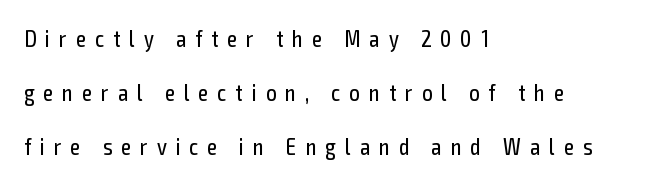
Q: Is the text bold? A: No.
Q: Is the text italic (slanted)? A: No, it is upright.
Q: Is the text underlined? A: No.
Q: How is the paragraph aligned? A: Left-aligned.
Q: Is the spacing between letters normal or unusually wide? A: Unusually wide.
Q: Is the spacing between lines tight, normal or loose? A: Loose.
